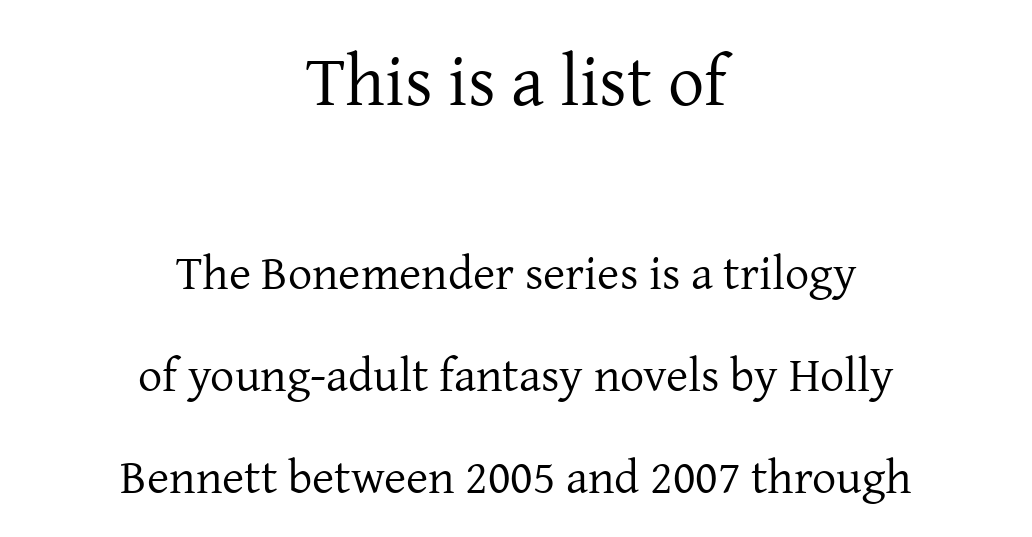
{"serif": "yes", "italic": "no", "bold": "no", "weight": "regular", "width": "normal", "stroke_contrast": "low", "x_height": "medium", "monospaced": "no", "underline": "no", "align": "center", "line_spacing": "loose", "line_spacing_ratio": 2.13, "letter_spacing": "normal", "letter_spacing_em": 0.0, "larger_block": "first", "size_ratio": 1.5, "glyph_px": 72}
